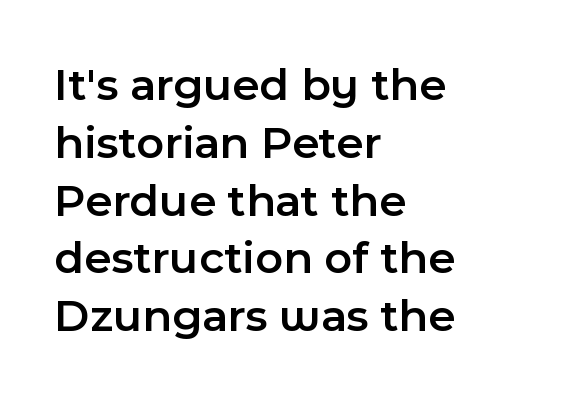
The image shows 47 px semibold sans-serif type, upright; set left-aligned, line spacing 1.23x, normal letter spacing, not underlined; a medium x-height.
